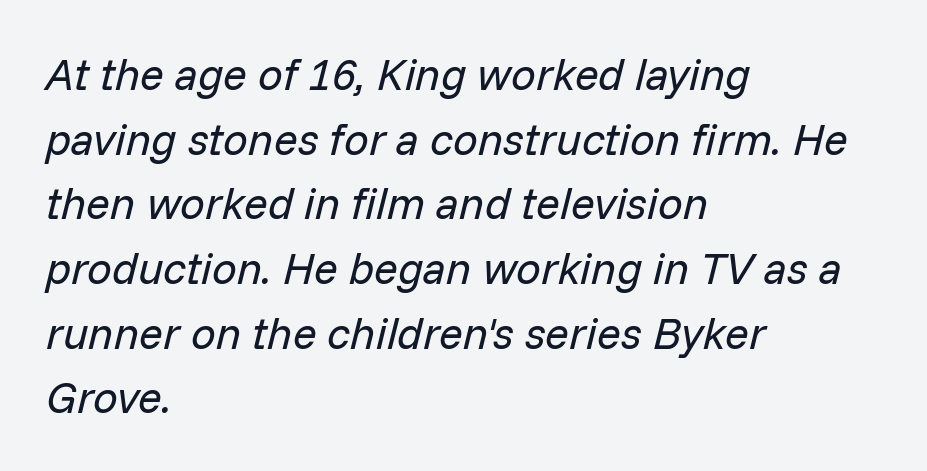
The rendering applies a slant to the glyphs. Do the characters align in a grid? No, the font is proportional. Glyph-to-glyph distance matches everyday printed text. Any mark beneath the type? The region is blank.
